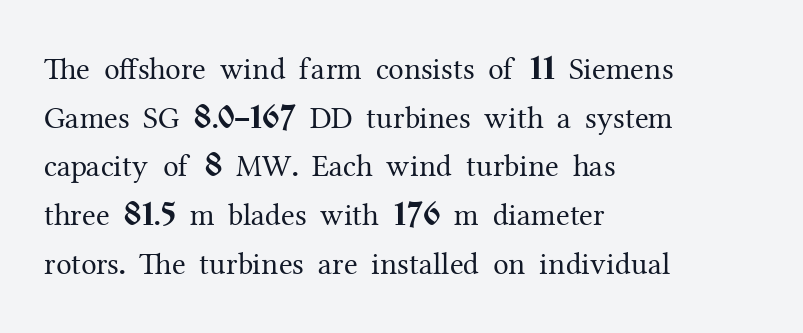
Nobody drew a line under any word here. The strokes carry an ordinary text weight at most. This is serif lettering, the kind often seen in printed books. How would I describe the line gaps? Plain and ordinary.
